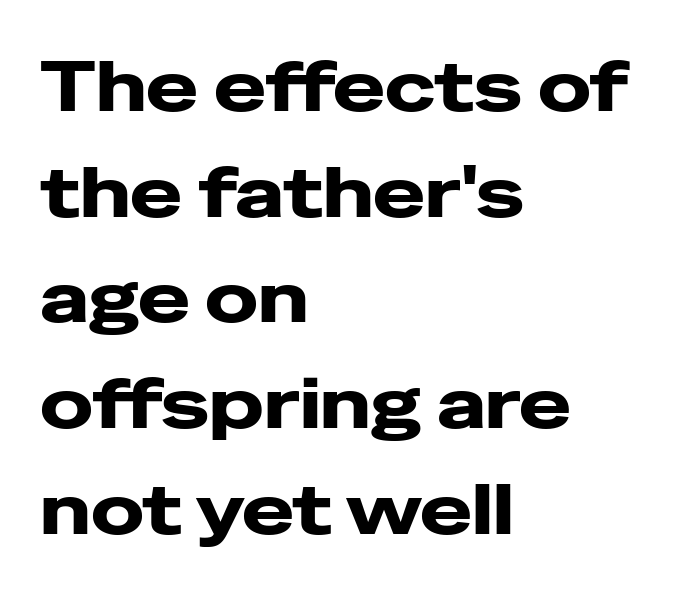
{"serif": "no", "italic": "no", "width": "wide", "stroke_contrast": "low", "x_height": "medium", "monospaced": "no", "underline": "no", "align": "left", "line_spacing": "normal", "line_spacing_ratio": 1.51, "letter_spacing": "normal", "letter_spacing_em": 0.0, "glyph_px": 70}
